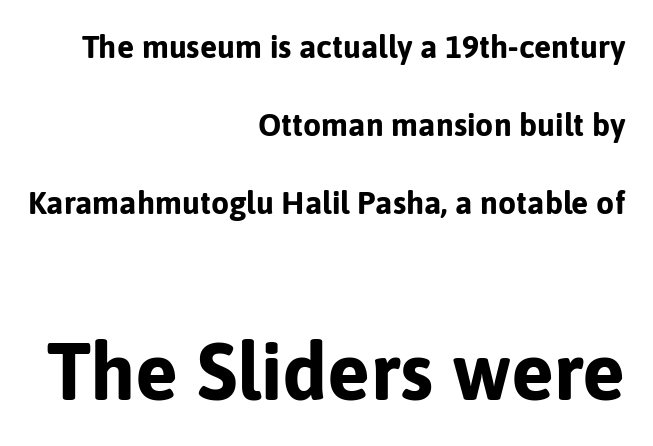
{"serif": "no", "italic": "no", "bold": "yes", "weight": "bold", "width": "normal", "stroke_contrast": "low", "x_height": "medium", "monospaced": "no", "underline": "no", "align": "right", "line_spacing": "loose", "line_spacing_ratio": 2.43, "letter_spacing": "normal", "letter_spacing_em": 0.0, "larger_block": "second", "size_ratio": 2.5, "glyph_px": 80}
